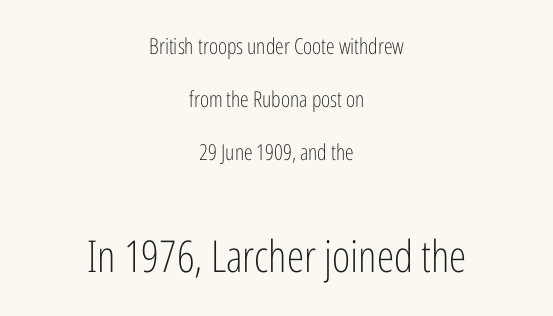
The image shows 44 px light, condensed sans-serif type, upright; set centered, loose line spacing (2.41x), normal letter spacing, not underlined; the second (bottom) block is 2.0x larger; low stroke contrast and a medium x-height.
